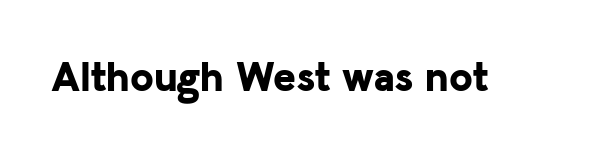
I'd call this a sans setting — the letters go barefoot. It's the straight-up-and-down kind of type. This rendering leaves character spacing at its baseline value. The face used here is proportionally spaced, like ordinary book or web type. Heft: maximum for text — a bold. Clear beneath every line of the passage.
